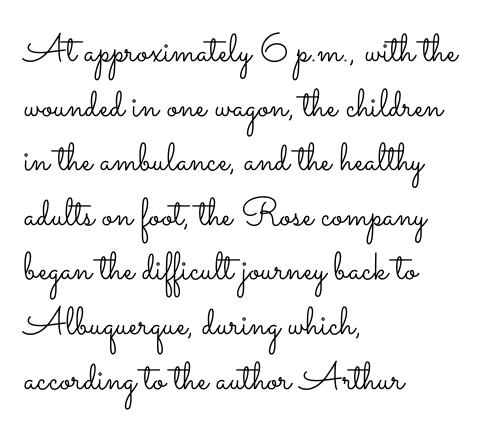
These lines sit exactly where default settings would place them. The passage shown is not underscored anywhere. A light-to-regular cut is what we see here.
